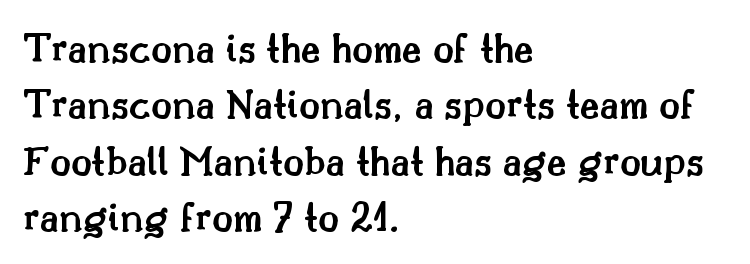
{"serif": "yes", "italic": "no", "bold": "semi", "weight": "semibold", "width": "normal", "stroke_contrast": "medium", "x_height": "small", "monospaced": "no", "underline": "no", "align": "left", "line_spacing": "normal", "line_spacing_ratio": 1.31, "letter_spacing": "normal", "letter_spacing_em": 0.0, "glyph_px": 43}
